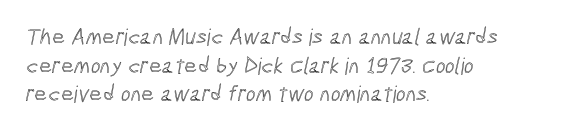
{"underline": "no", "align": "left", "line_spacing_ratio": 1.24, "letter_spacing": "normal", "letter_spacing_em": 0.0, "glyph_px": 23}
